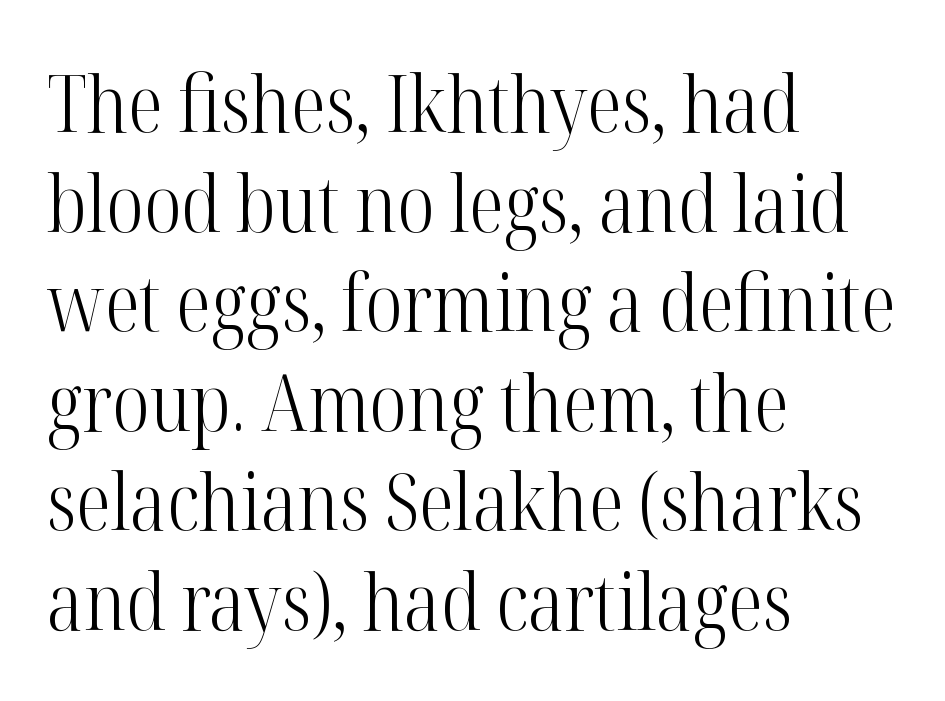
The image shows 79 px light, condensed serif type, upright; set left-aligned, normal line spacing (1.26x), normal letter spacing, not underlined; high stroke contrast and a medium x-height.
